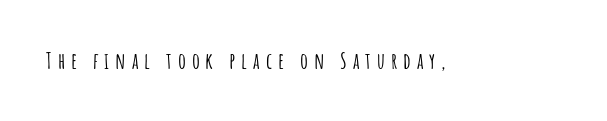
Unmarked baselines from the first word to the last. This rendering widens character spacing well past its baseline value. Ordinary non-slanted type is in use.
